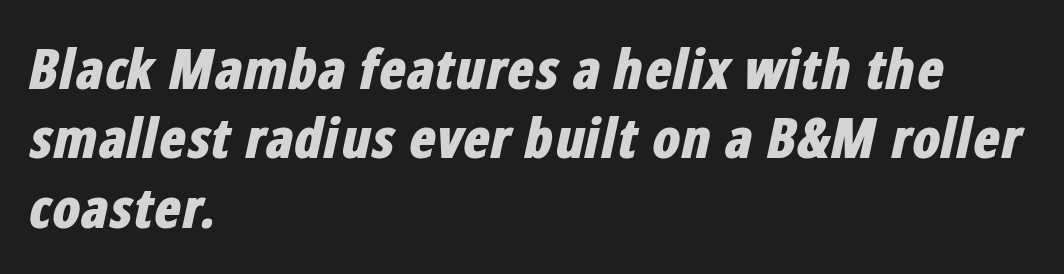
{"italic": "yes", "lean": "right", "slant_degrees": 12, "bold": "yes", "weight": "bold", "width": "condensed", "stroke_contrast": "low", "x_height": "medium", "monospaced": "no", "underline": "no", "align": "left", "line_spacing_ratio": 1.24, "letter_spacing": "normal", "letter_spacing_em": 0.0, "glyph_px": 56}
